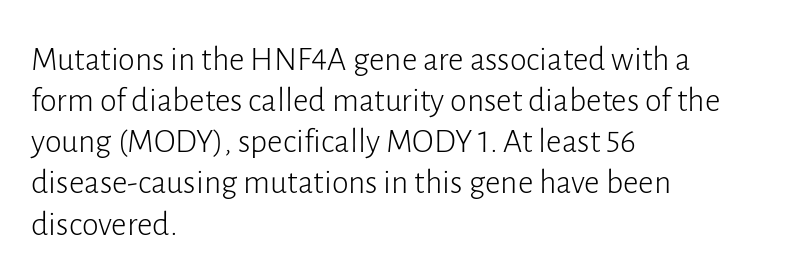
{"serif": "no", "italic": "no", "bold": "no", "weight": "light", "width": "normal", "stroke_contrast": "low", "x_height": "medium", "monospaced": "no", "underline": "no", "align": "left", "line_spacing_ratio": 1.21, "letter_spacing": "normal", "letter_spacing_em": 0.0, "glyph_px": 34}
